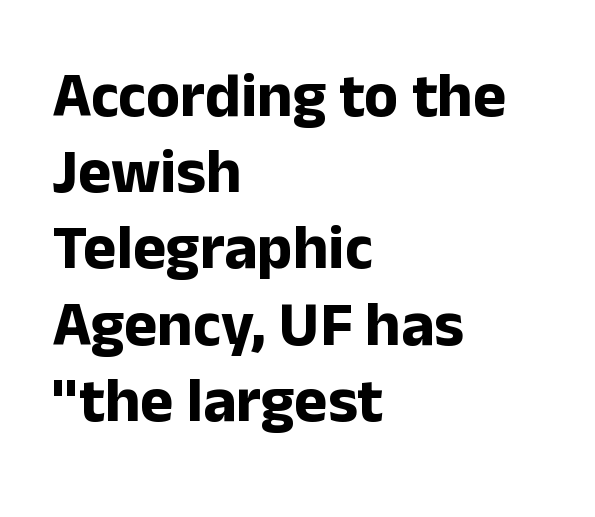
The gap between lines stays unmarked. Posture: upright roman. Inter-character spacing is left at the font's built-in metrics. You can tell from the bare stems that sans-serif type was used. Is the type bold? Yes — the strokes are clearly thick and heavy.
